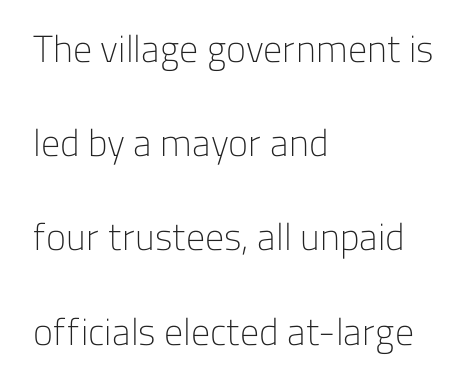
No extra tracking has been applied to these lines. The lines are quadded left. Every stem runs plumb, perpendicular to the baseline. These lines are composed in type without serifs.
